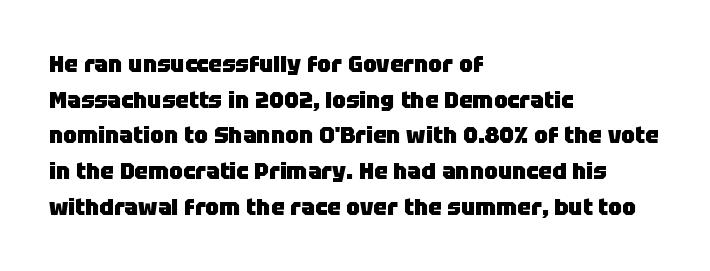
Q: Is the text bold? A: Yes.
Q: Is the text italic (slanted)? A: No, it is upright.
Q: Is the text underlined? A: No.
Q: How is the paragraph aligned? A: Left-aligned.
Q: Is the spacing between letters normal or unusually wide? A: Normal.
Q: Is the spacing between lines tight, normal or loose? A: Normal.
